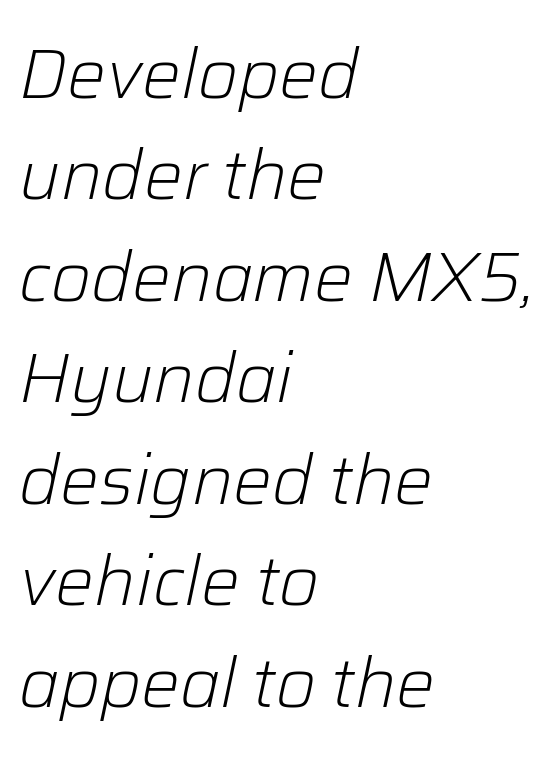
Slant detected: the letters are inclined. Line beginnings align vertically; line endings do not. The space beneath each line is pristine and unruled. Regular leading. Varying glyph widths throughout — classic text-font behaviour.
